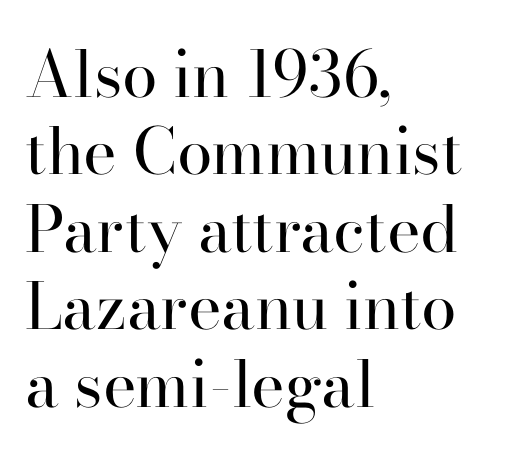
A typesetter would label this face a serif. The horizontal fit of the characters is conventional and even. No heavy texture on the line: the type isn't bold. No word sits above an underline. If you drew a line through each stem, it would be perfectly vertical.
